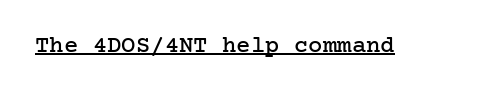
The image shows 24 px text type, upright; set normal letter spacing, underlined.
